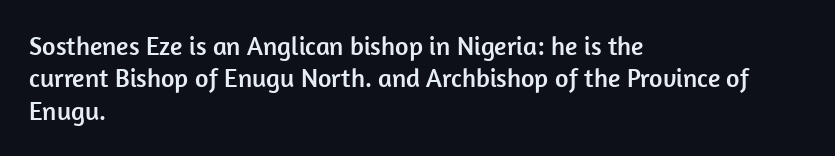
The image shows 26 px text type, upright; set left-aligned, normal line spacing (1.25x), normal letter spacing, not underlined.
